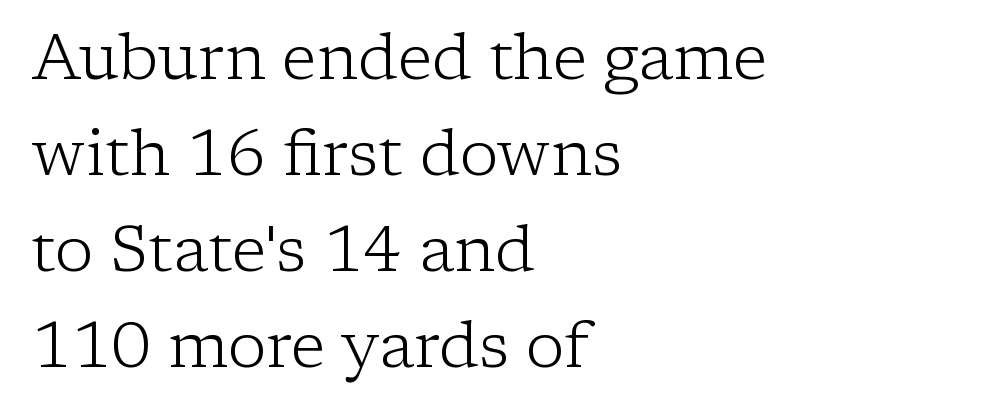
Q: Is the text bold? A: No.
Q: Is the text italic (slanted)? A: No, it is upright.
Q: Is the typeface a serif or a sans-serif typeface? A: Serif.
Q: Is the text underlined? A: No.
Q: How is the paragraph aligned? A: Left-aligned.
Q: Is the spacing between letters normal or unusually wide? A: Normal.
Q: Is the spacing between lines tight, normal or loose? A: Normal.
Q: Width (condensed, normal, or wide)? A: Normal.
Q: Stroke contrast? A: Low.
Q: x-height? A: Medium.
Q: Monospaced? A: No.
